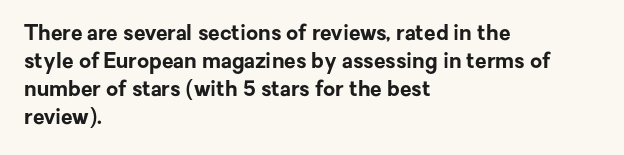
Q: Is the text bold? A: Yes.
Q: Is the text italic (slanted)? A: No, it is upright.
Q: Is the text underlined? A: No.
Q: How is the paragraph aligned? A: Left-aligned.
Q: Is the spacing between letters normal or unusually wide? A: Normal.
Q: Is the spacing between lines tight, normal or loose? A: Normal.
